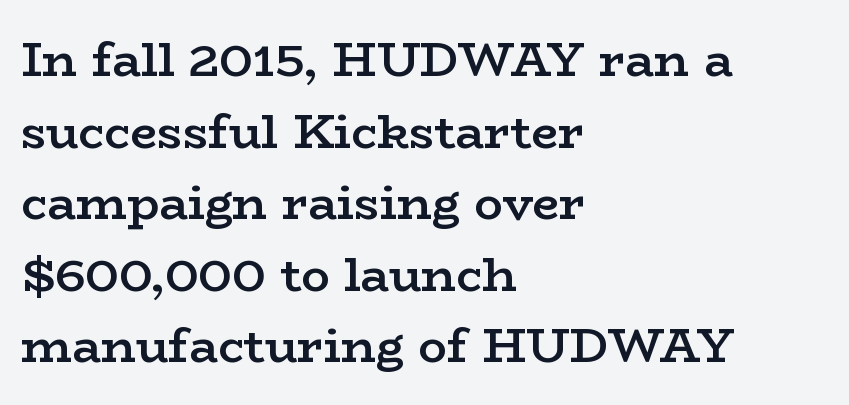
Q: Is the text bold? A: Semi-bold.
Q: Is the text italic (slanted)? A: No, it is upright.
Q: Is the typeface a serif or a sans-serif typeface? A: Serif.
Q: Is the text underlined? A: No.
Q: How is the paragraph aligned? A: Left-aligned.
Q: Is the spacing between letters normal or unusually wide? A: Normal.
Q: Is the spacing between lines tight, normal or loose? A: Normal.
Q: Width (condensed, normal, or wide)? A: Wide.
Q: Stroke contrast? A: Low.
Q: x-height? A: Medium.
Q: Monospaced? A: No.
